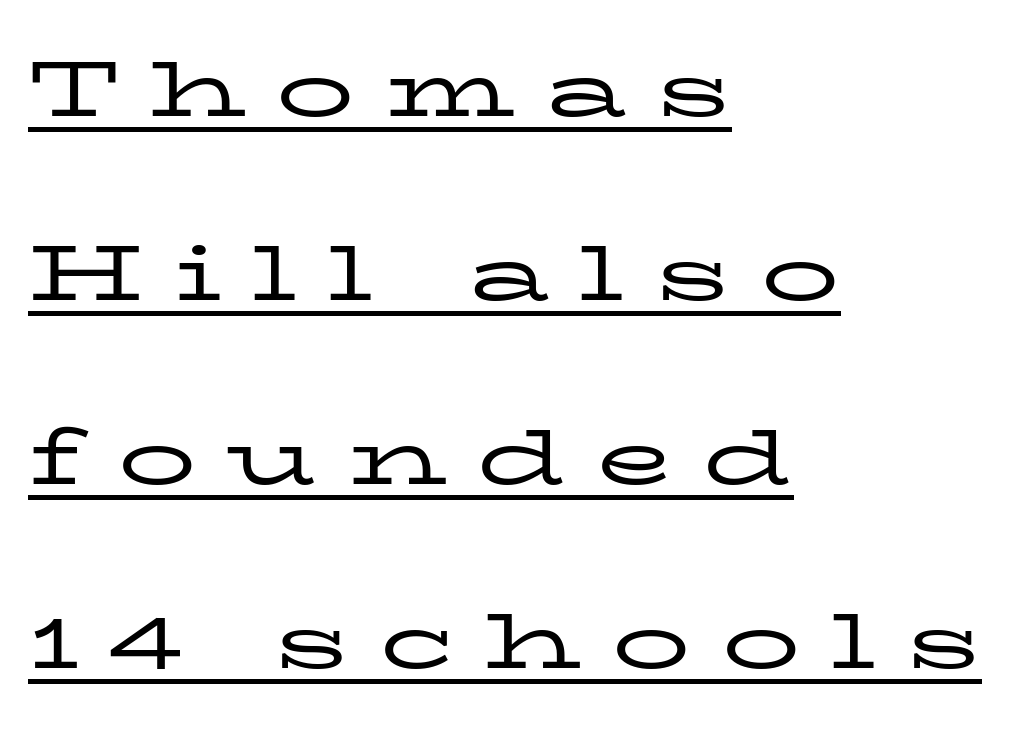
The image shows 78 px regular-weight, wide serif type, upright; set left-aligned, loose line spacing (2.36x), unusually wide letter spacing (+0.38 em), underlined; low stroke contrast and a medium x-height.
